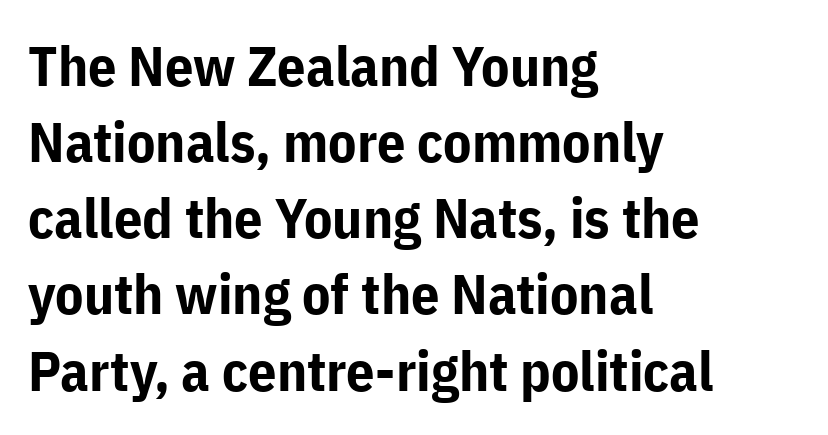
Q: Is the text bold? A: Yes.
Q: Is the text italic (slanted)? A: No, it is upright.
Q: Is the typeface a serif or a sans-serif typeface? A: Sans-serif.
Q: Is the text underlined? A: No.
Q: How is the paragraph aligned? A: Left-aligned.
Q: Is the spacing between letters normal or unusually wide? A: Normal.
Q: Is the spacing between lines tight, normal or loose? A: Normal.
Q: Width (condensed, normal, or wide)? A: Normal.
Q: Stroke contrast? A: Low.
Q: x-height? A: Medium.
Q: Monospaced? A: No.
